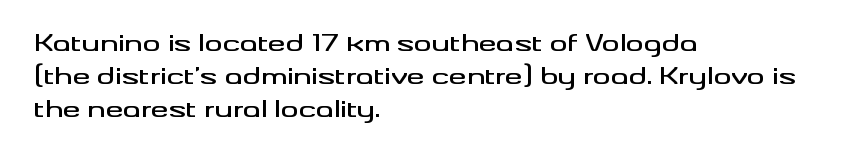
These lines keep a tight, regular rhythm from letter to letter. Vertical spacing — default. No word sits above an underline. The setting favours the left margin, as ordinary paragraphs usually do. The font's upright variant was chosen for this text.
